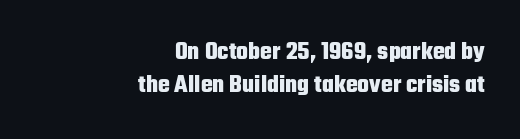
{"italic": "no", "bold": "yes", "underline": "no", "align": "right", "line_spacing": "normal", "line_spacing_ratio": 1.32, "letter_spacing": "normal", "letter_spacing_em": 0.0, "glyph_px": 25}
